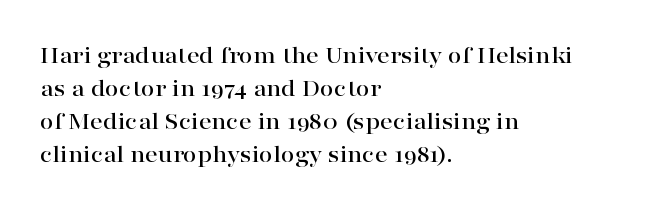
{"italic": "no", "underline": "no", "align": "left", "line_spacing": "normal", "line_spacing_ratio": 1.32, "letter_spacing": "normal", "letter_spacing_em": 0.0, "glyph_px": 25}
